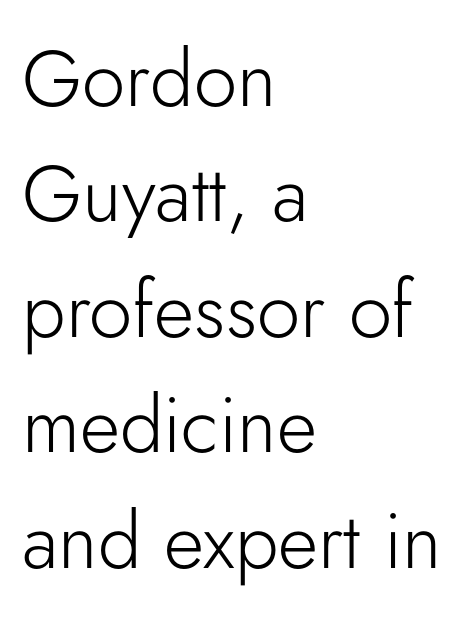
Q: Is the text bold? A: No.
Q: Is the text italic (slanted)? A: No, it is upright.
Q: Is the typeface a serif or a sans-serif typeface? A: Sans-serif.
Q: Is the text underlined? A: No.
Q: How is the paragraph aligned? A: Left-aligned.
Q: Is the spacing between letters normal or unusually wide? A: Normal.
Q: Is the spacing between lines tight, normal or loose? A: Normal.
Q: Width (condensed, normal, or wide)? A: Normal.
Q: Stroke contrast? A: Low.
Q: x-height? A: Small.
Q: Monospaced? A: No.
